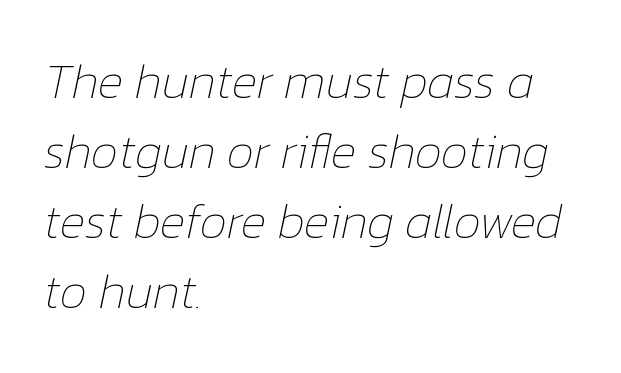
Looking at the ascenders, they clearly lean. The baseline area is clear. Summary of vertical rhythm: regular, with standard interline spacing. A classic flush-left, rag-right setting is used for this passage. Stem width sits at or under what a default text font uses. Letter spacing: default.
